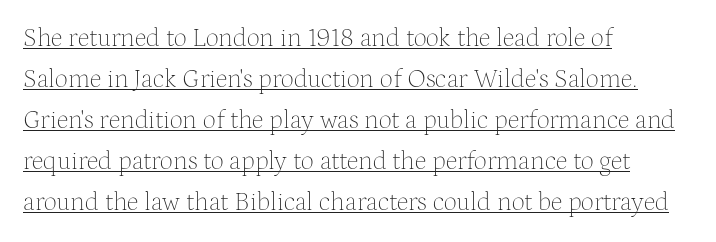
The lines sit at an ordinary, default distance from one another. In designer terms, the underline attribute is active on this setting. The type is set solid horizontally, with unmodified tracking. These lines were composed using upright roman letters. A classic flush-left, rag-right setting is used for this passage.
